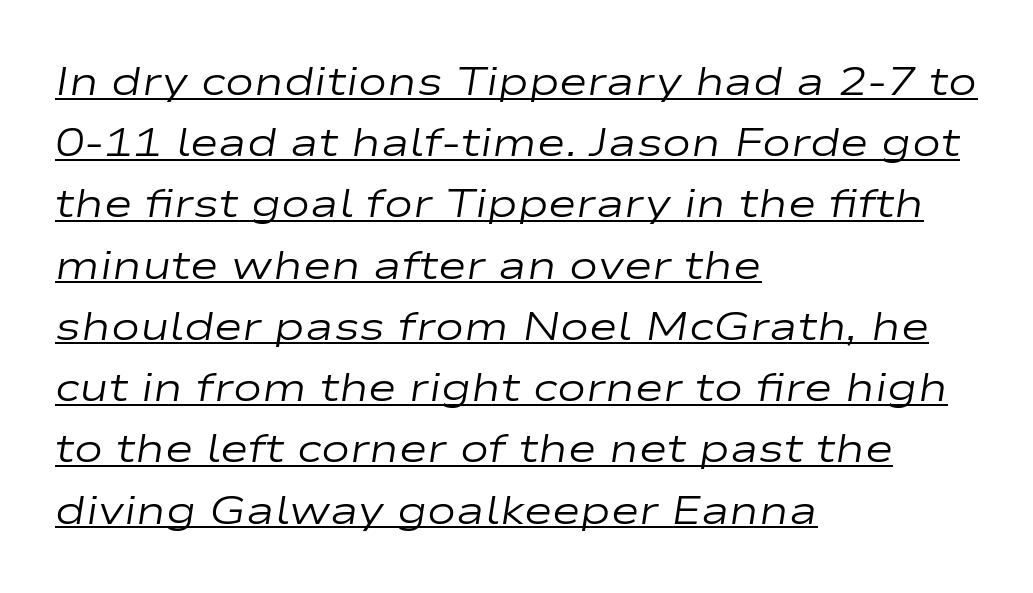
The image shows 39 px regular-weight, wide type, italic (leaning right); set left-aligned, normal line spacing (1.57x), normal letter spacing, underlined; low stroke contrast and a medium x-height.
